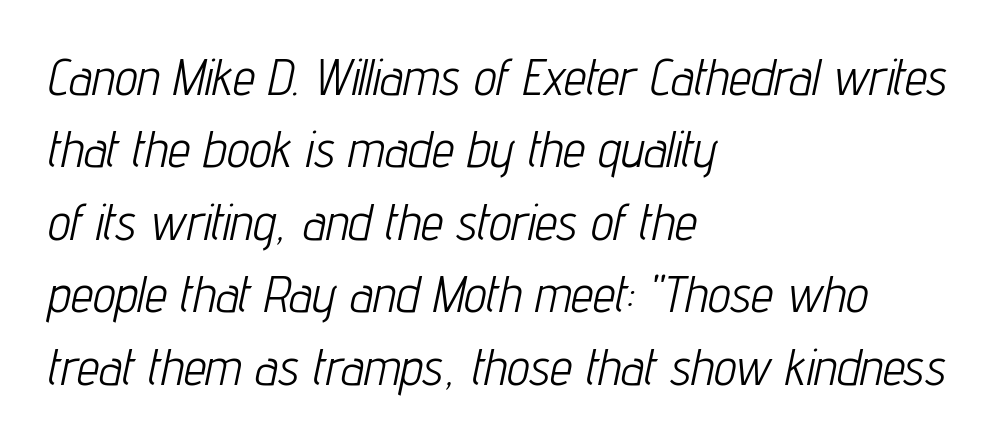
Q: Is the text bold? A: No.
Q: Is the text italic (slanted)? A: Yes, it leans right by about 12 degrees.
Q: Is the text underlined? A: No.
Q: How is the paragraph aligned? A: Left-aligned.
Q: Is the spacing between letters normal or unusually wide? A: Normal.
Q: Is the spacing between lines tight, normal or loose? A: Normal.
Q: Width (condensed, normal, or wide)? A: Condensed.
Q: Stroke contrast? A: Low.
Q: x-height? A: Medium.
Q: Monospaced? A: No.
